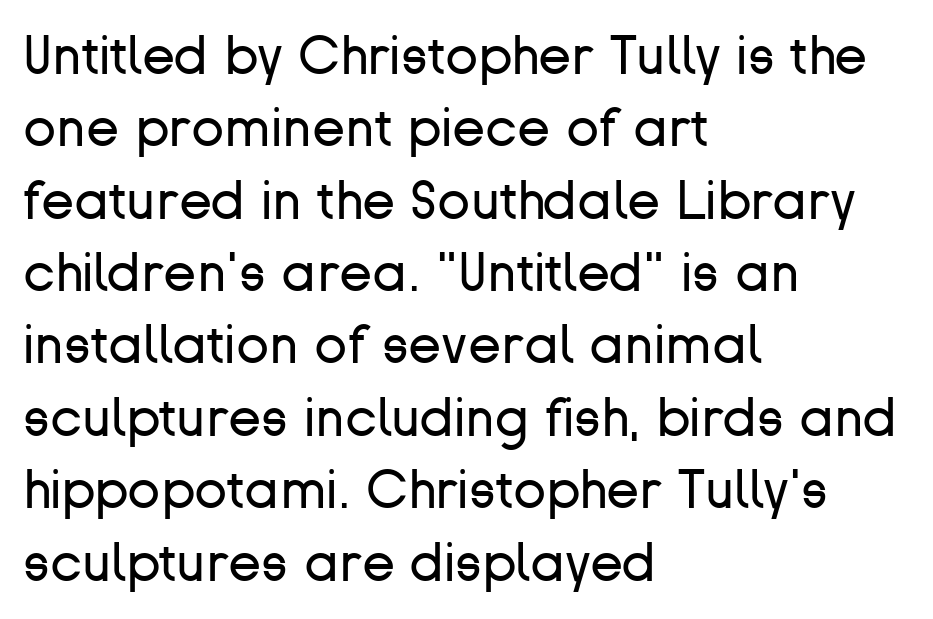
Q: Is the text bold? A: No.
Q: Is the text italic (slanted)? A: No, it is upright.
Q: Is the typeface a serif or a sans-serif typeface? A: Sans-serif.
Q: Is the text underlined? A: No.
Q: How is the paragraph aligned? A: Left-aligned.
Q: Is the spacing between letters normal or unusually wide? A: Normal.
Q: Is the spacing between lines tight, normal or loose? A: Normal.
Q: Width (condensed, normal, or wide)? A: Normal.
Q: Stroke contrast? A: Low.
Q: x-height? A: Medium.
Q: Monospaced? A: No.
